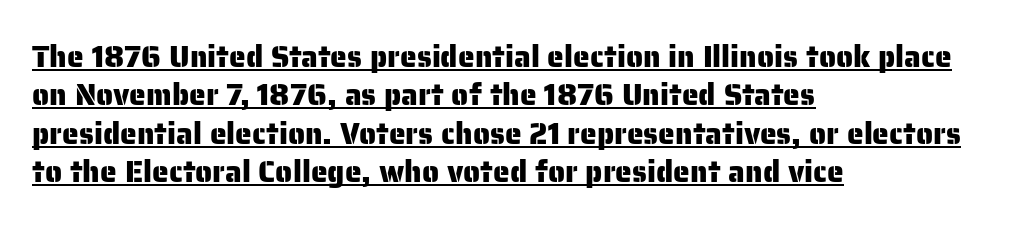
The image shows 30 px sans-serif type, upright; set left-aligned, normal line spacing (1.28x), normal letter spacing, underlined; low stroke contrast and a medium x-height.
